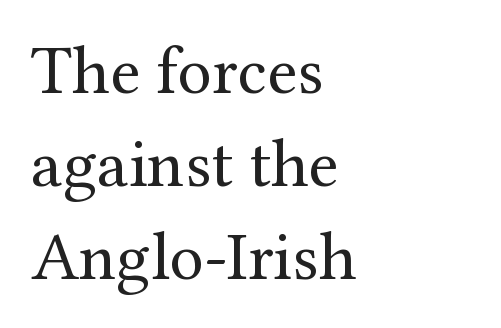
The image shows 69 px regular-weight serif type, upright; set left-aligned, normal line spacing (1.35x), normal letter spacing, not underlined; medium stroke contrast and a medium x-height.
